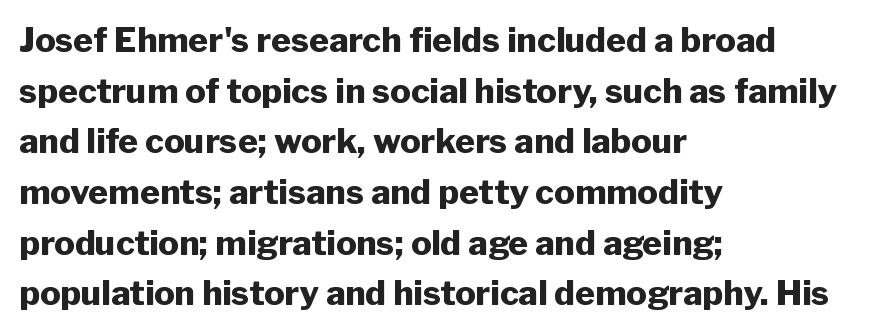
The image shows 34 px heavy sans-serif type, upright; set left-aligned, normal line spacing (1.49x), normal letter spacing, not underlined; low stroke contrast and a medium x-height.
